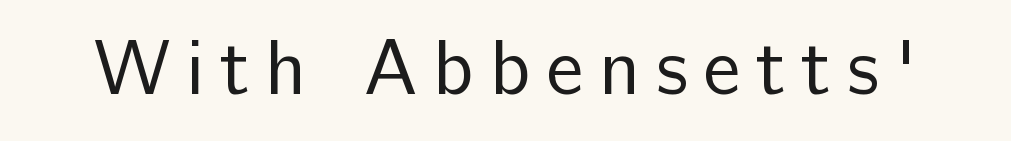
The face used here is proportionally spaced, like ordinary book or web type. Plain, unruled lines of type. How are the letters spaced? Widely, with obvious added tracking. Unlike a traditional serif, this face leaves its strokes unadorned.
